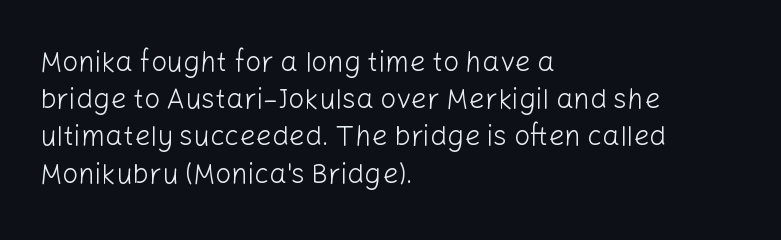
The image shows 28 px light sans-serif type, upright; set left-aligned, normal line spacing (1.33x), normal letter spacing, not underlined; low stroke contrast and a medium x-height.
